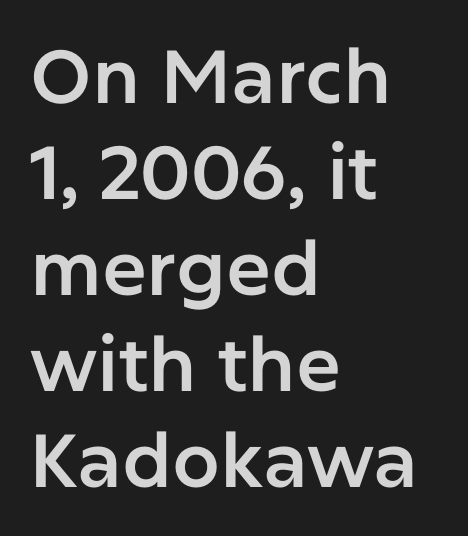
{"serif": "no", "italic": "no", "width": "normal", "stroke_contrast": "low", "x_height": "medium", "monospaced": "no", "underline": "no", "align": "left", "line_spacing": "normal", "line_spacing_ratio": 1.28, "letter_spacing": "normal", "letter_spacing_em": 0.0, "glyph_px": 75}
